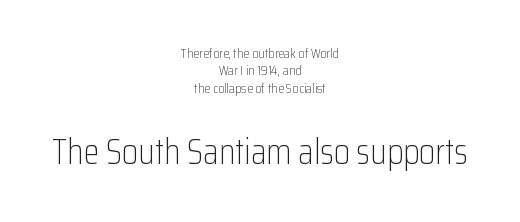
Q: Is the text bold? A: No.
Q: Is the text italic (slanted)? A: No, it is upright.
Q: Is the typeface a serif or a sans-serif typeface? A: Sans-serif.
Q: Is the text underlined? A: No.
Q: How is the paragraph aligned? A: Centered.
Q: Is the spacing between letters normal or unusually wide? A: Normal.
Q: Which block of text is set in a larger size, the first (top) or the second (bottom)? A: The second (bottom) one.
Q: Width (condensed, normal, or wide)? A: Condensed.
Q: Stroke contrast? A: Low.
Q: x-height? A: Medium.
Q: Monospaced? A: No.
